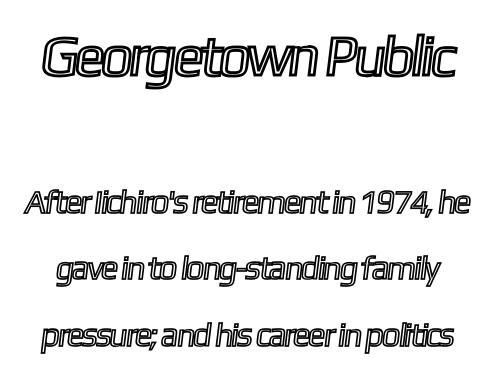
Looks like regular typesetting: each glyph gets only the width it needs. Check the space under the baseline: it is left empty. Regarding leading, the lines here are spaced well apart. The letterforms sit shoulder to shoulder at normal distance. Two sizes are in play, and the larger belongs to the first block.
